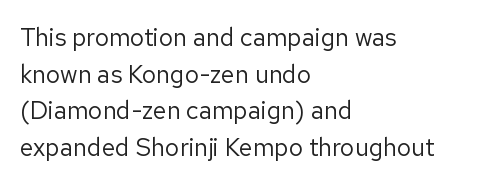
Q: Is the text bold? A: No.
Q: Is the text italic (slanted)? A: No, it is upright.
Q: Is the text underlined? A: No.
Q: How is the paragraph aligned? A: Left-aligned.
Q: Is the spacing between letters normal or unusually wide? A: Normal.
Q: Is the spacing between lines tight, normal or loose? A: Normal.
